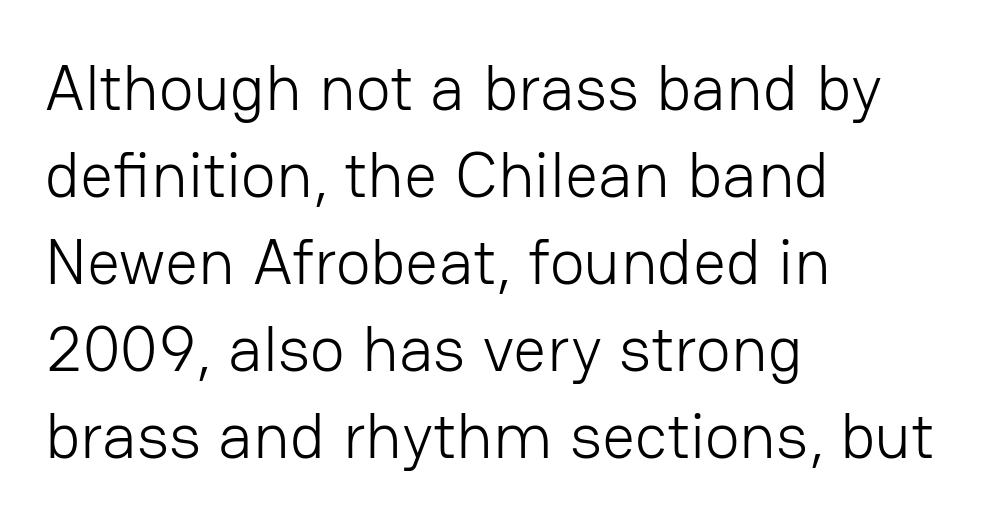
Q: Is the text bold? A: No.
Q: Is the text italic (slanted)? A: No, it is upright.
Q: Is the typeface a serif or a sans-serif typeface? A: Sans-serif.
Q: Is the text underlined? A: No.
Q: How is the paragraph aligned? A: Left-aligned.
Q: Is the spacing between letters normal or unusually wide? A: Normal.
Q: Is the spacing between lines tight, normal or loose? A: Normal.
Q: Width (condensed, normal, or wide)? A: Normal.
Q: Stroke contrast? A: Low.
Q: x-height? A: Medium.
Q: Monospaced? A: No.
